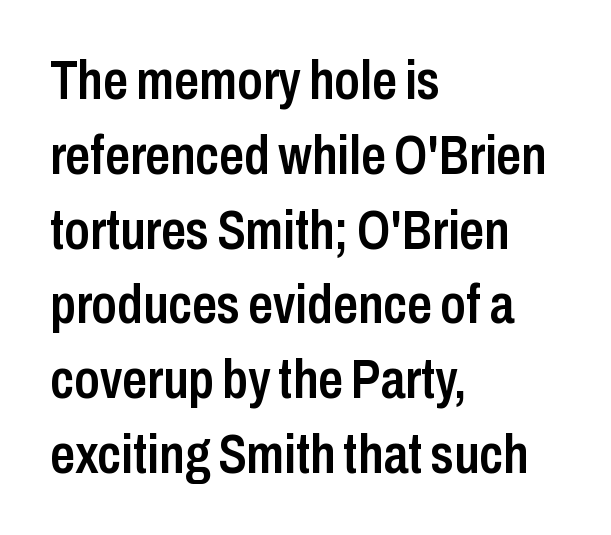
Q: Is the text bold? A: Semi-bold.
Q: Is the text italic (slanted)? A: No, it is upright.
Q: Is the typeface a serif or a sans-serif typeface? A: Sans-serif.
Q: Is the text underlined? A: No.
Q: How is the paragraph aligned? A: Left-aligned.
Q: Is the spacing between letters normal or unusually wide? A: Normal.
Q: Is the spacing between lines tight, normal or loose? A: Normal.
Q: Width (condensed, normal, or wide)? A: Condensed.
Q: Stroke contrast? A: Low.
Q: x-height? A: Medium.
Q: Monospaced? A: No.
